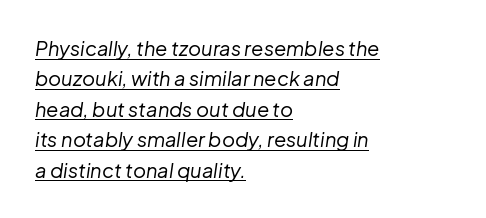
The block of text has a typical density, with ordinary space between rows. Letters have the restrained weight of plain body copy at most. Beneath each row of characters lies a ruled line. Style check: oblique. These lines stack with their left ends in a neat column.
